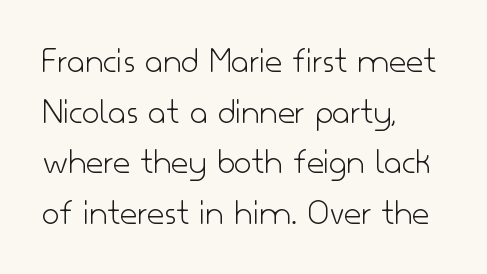
Q: Is the text bold? A: No.
Q: Is the text italic (slanted)? A: No, it is upright.
Q: Is the typeface a serif or a sans-serif typeface? A: Sans-serif.
Q: Is the text underlined? A: No.
Q: How is the paragraph aligned? A: Left-aligned.
Q: Is the spacing between letters normal or unusually wide? A: Normal.
Q: Is the spacing between lines tight, normal or loose? A: Normal.
Q: Width (condensed, normal, or wide)? A: Normal.
Q: Stroke contrast? A: Low.
Q: x-height? A: Small.
Q: Monospaced? A: No.
